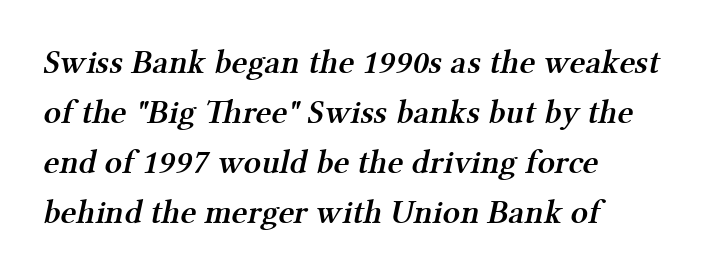
The image shows 34 px semibold serif type; set left-aligned, normal line spacing (1.47x), normal letter spacing, not underlined; medium stroke contrast and a medium x-height.
